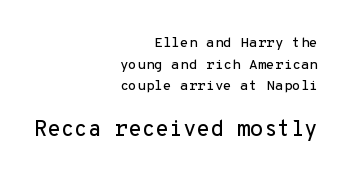
The image shows 22 px text type, upright; set right-aligned, normal line spacing (1.54x), normal letter spacing, not underlined; the second (bottom) block is 1.57x larger.
